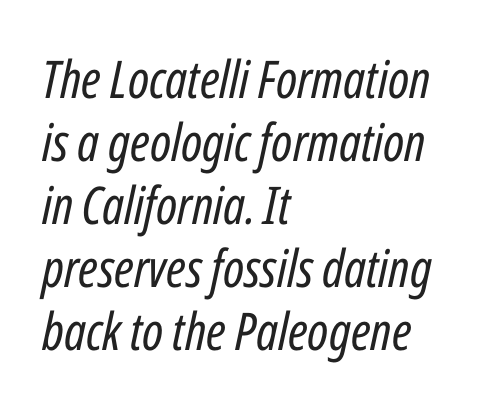
{"italic": "yes", "lean": "right", "slant_degrees": 12, "bold": "no", "weight": "regular", "width": "condensed", "stroke_contrast": "low", "x_height": "medium", "monospaced": "no", "underline": "no", "align": "left", "line_spacing_ratio": 1.21, "letter_spacing": "normal", "letter_spacing_em": 0.0, "glyph_px": 52}
